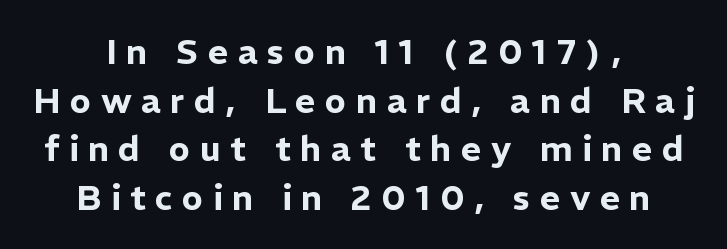
Compared with typical paragraphs, the rows here are spaced about the same. Tall strokes in this sample are plumb rather than angled. Note: no serifs on the glyphs. Honestly, there is no underline to notice here at all.
